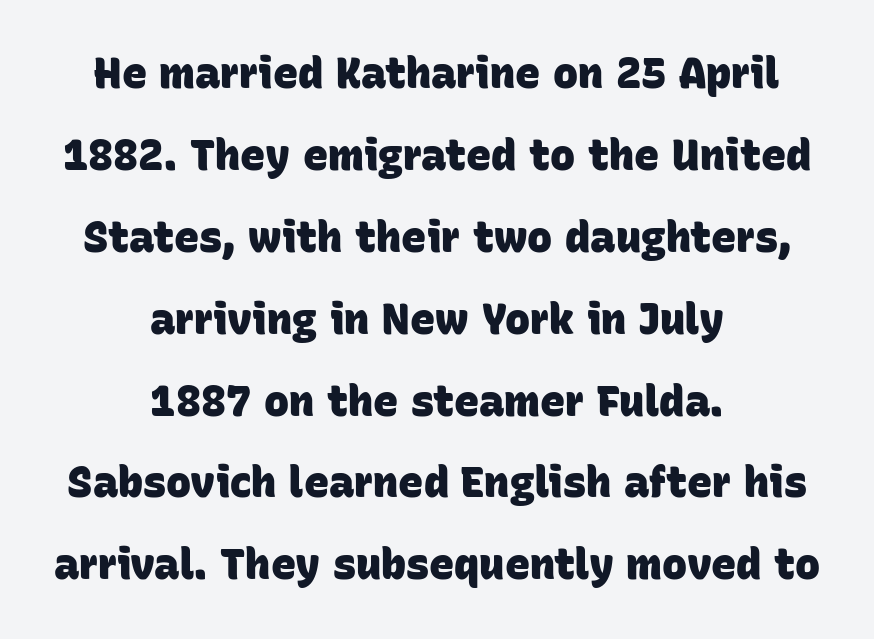
Q: Is the text bold? A: Yes.
Q: Is the typeface a serif or a sans-serif typeface? A: Sans-serif.
Q: Is the text underlined? A: No.
Q: How is the paragraph aligned? A: Centered.
Q: Is the spacing between letters normal or unusually wide? A: Normal.
Q: Is the spacing between lines tight, normal or loose? A: Loose.
Q: Width (condensed, normal, or wide)? A: Normal.
Q: Stroke contrast? A: Low.
Q: x-height? A: Large.
Q: Monospaced? A: No.
